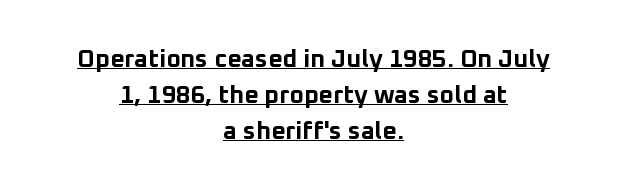
The image shows 25 px bold type, upright; set centered, normal line spacing (1.44x), normal letter spacing, underlined.
